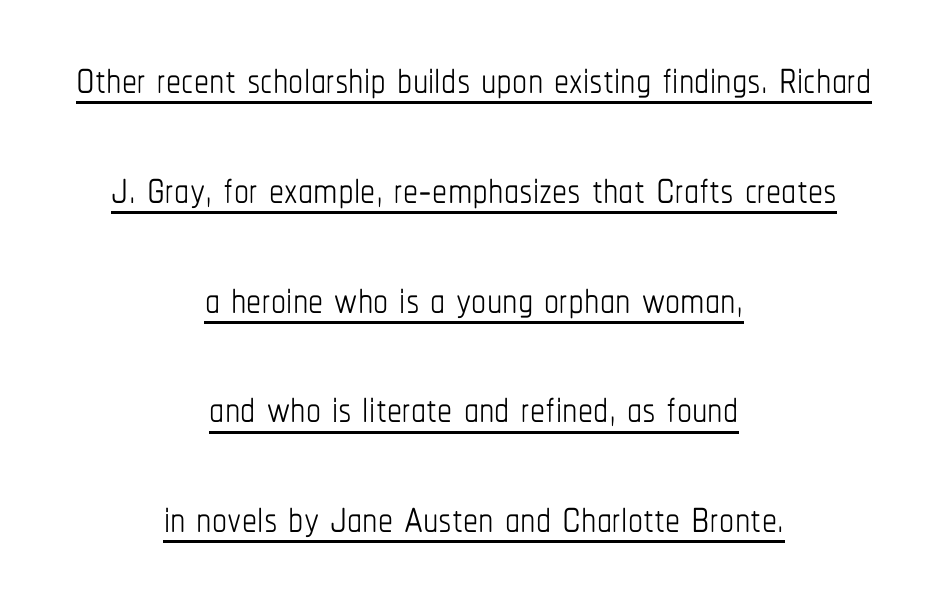
Q: Is the text bold? A: No.
Q: Is the text italic (slanted)? A: No, it is upright.
Q: Is the text underlined? A: Yes.
Q: How is the paragraph aligned? A: Centered.
Q: Is the spacing between letters normal or unusually wide? A: Normal.
Q: Width (condensed, normal, or wide)? A: Condensed.
Q: Stroke contrast? A: Low.
Q: x-height? A: Medium.
Q: Monospaced? A: No.
